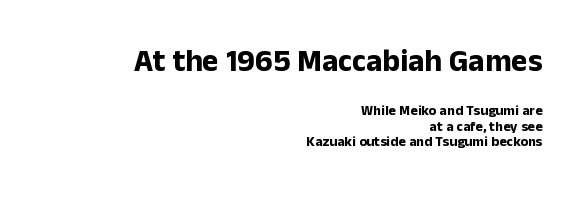
Any mark beneath the type? The region is blank. You can tell from the bare stems that sans-serif type was used. Closely set lines give the paragraph a compact silhouette. No italicization has been applied; the sample stays upright. Every letter is thick-stroked: bold, no question. Bigger letters appear in the top chunk; the bottom chunk is reduced.
